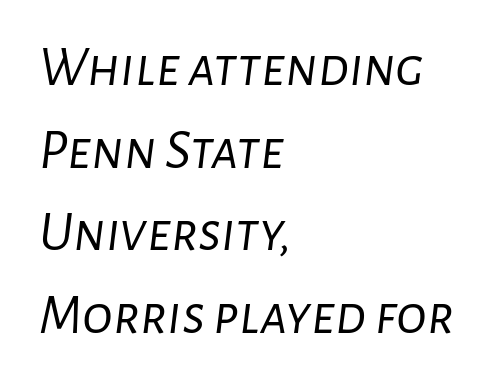
These lines were composed using italics. A light-to-regular cut is what we see here. Each letter keeps its own natural width here, so spacing adapts to shape. Visually the block forms a straight wall on the left and a jagged coastline on the right. The gap between lines stays unmarked. Honestly, the letter spacing is just normal — you wouldn't notice it.
